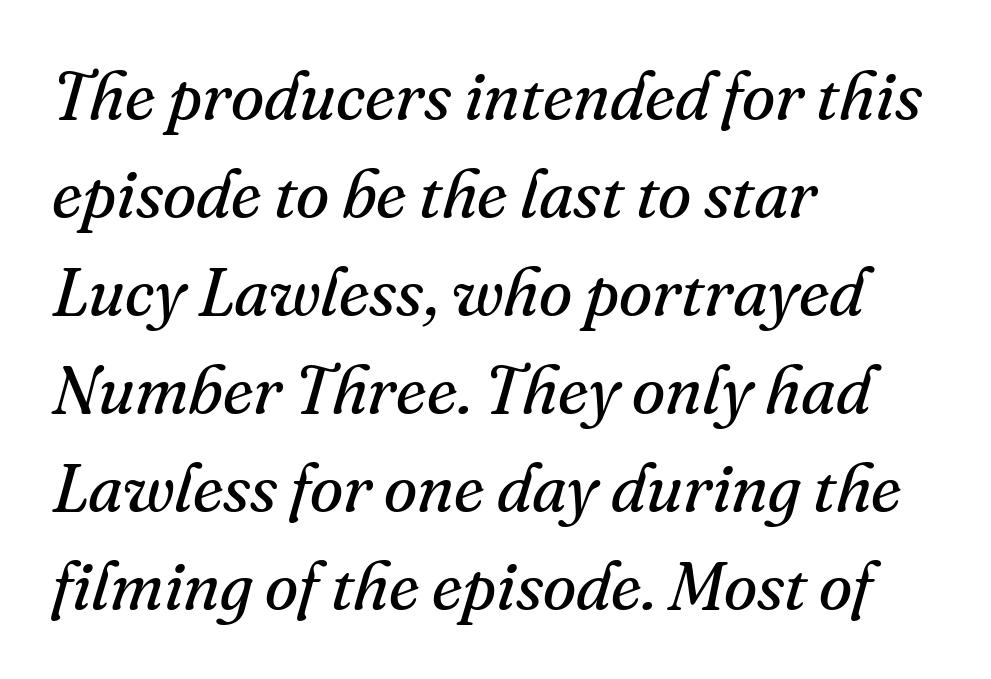
The image shows 68 px regular-weight serif type, italic (leaning right); set left-aligned, normal line spacing (1.44x), normal letter spacing, not underlined; medium stroke contrast and a small x-height.
